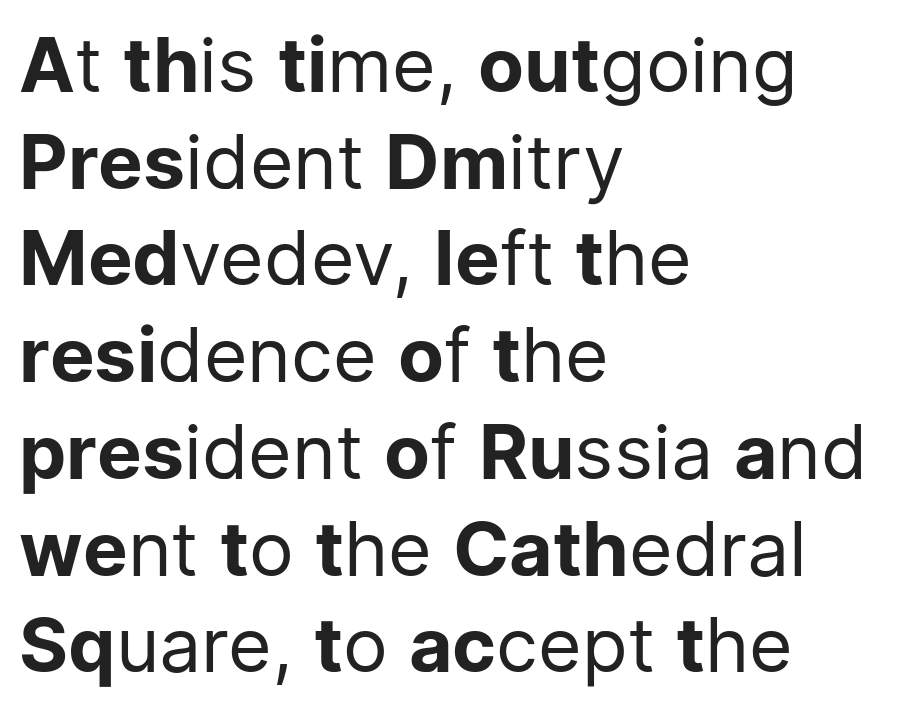
The image shows 75 px regular-weight sans-serif type, upright; set left-aligned, normal line spacing (1.29x), normal letter spacing, not underlined; low stroke contrast and a medium x-height.
